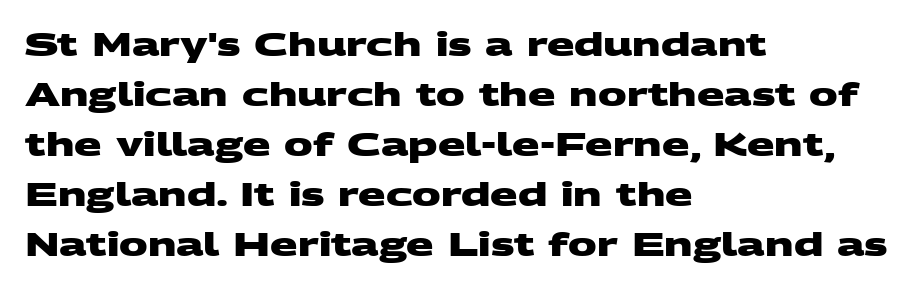
The image shows 32 px heavy, wide sans-serif type; set left-aligned, normal line spacing (1.56x), normal letter spacing, not underlined; medium stroke contrast and a large x-height.
